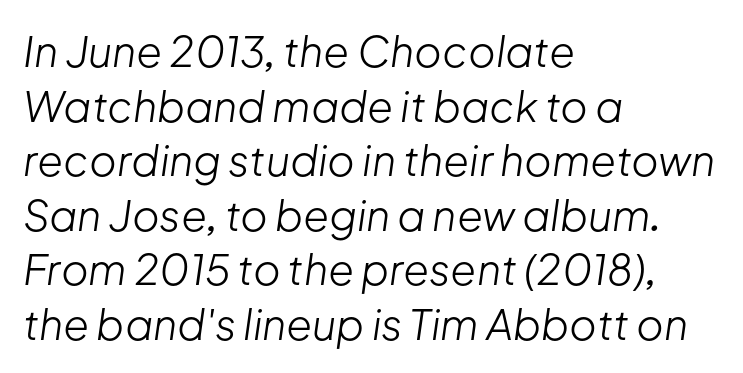
{"italic": "yes", "lean": "right", "slant_degrees": 8, "bold": "no", "weight": "light", "width": "normal", "stroke_contrast": "low", "x_height": "medium", "monospaced": "no", "underline": "no", "align": "left", "line_spacing": "normal", "line_spacing_ratio": 1.3, "letter_spacing": "normal", "letter_spacing_em": 0.0, "glyph_px": 42}
